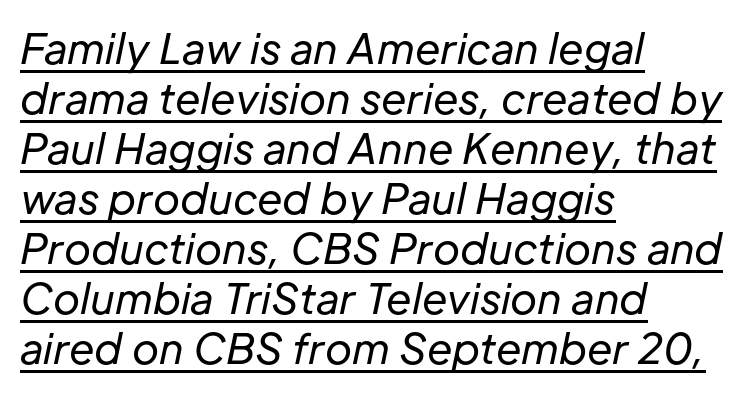
The image shows 41 px regular-weight type, italic (leaning right); set left-aligned, line spacing 1.22x, normal letter spacing, underlined; low stroke contrast and a medium x-height.
